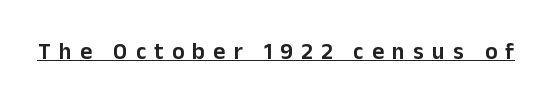
The image shows 23 px text type, upright; set unusually wide letter spacing (+0.36 em), underlined.
